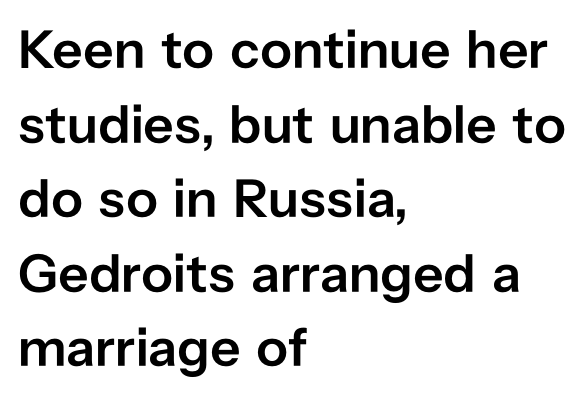
Font category for this specimen: sans-serif. This is the in-between weight designers call semibold or demi. The line texture is even and compact thanks to regular tracking. If you drew a line through each stem, it would be perfectly vertical.
